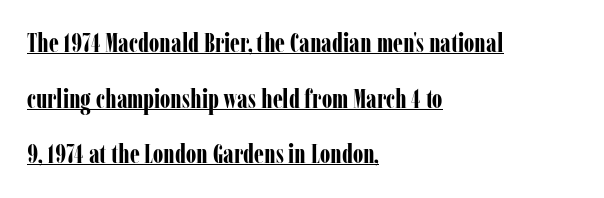
You could call the tracking neutral — neither tight nor loose. Compared with undecorated copy, this sample adds a rule below the words. This is the regular roman posture of the typeface. Weight: bold. The passage shown stacks its lines with a broad gap.
